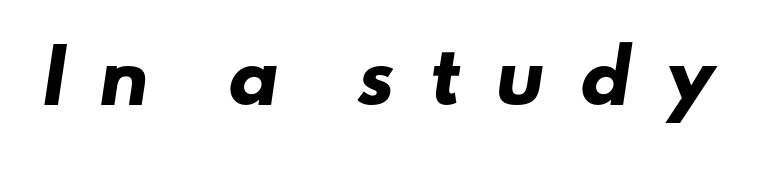
The image shows 72 px heavy, wide sans-serif type; set unusually wide letter spacing (+0.45 em), not underlined; low stroke contrast and a small x-height.
